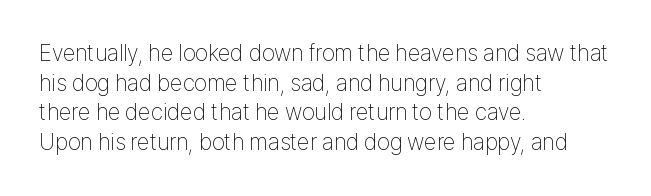
Q: Is the text bold? A: No.
Q: Is the text italic (slanted)? A: No, it is upright.
Q: Is the text underlined? A: No.
Q: How is the paragraph aligned? A: Left-aligned.
Q: Is the spacing between letters normal or unusually wide? A: Normal.
Q: Is the spacing between lines tight, normal or loose? A: Normal.
